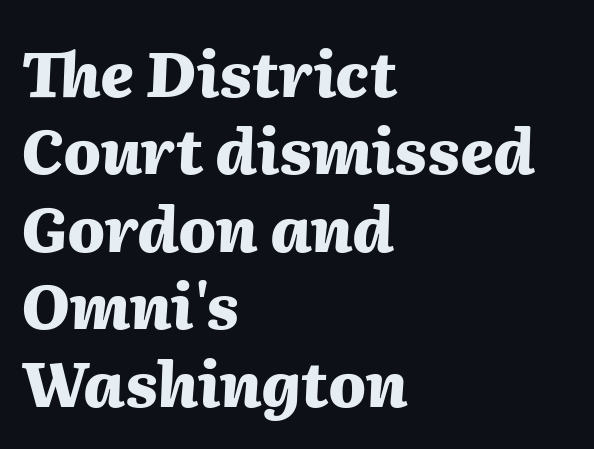
The image shows 62 px heavy type, italic (leaning right); set left-aligned, normal line spacing (1.25x), normal letter spacing, not underlined; medium stroke contrast and a medium x-height.
